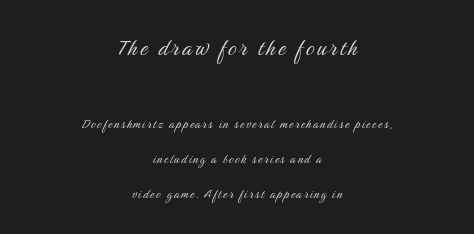
The image shows 27 px text type; set centered, loose line spacing (2.32x), not underlined; the first (top) block is 1.8x larger.
